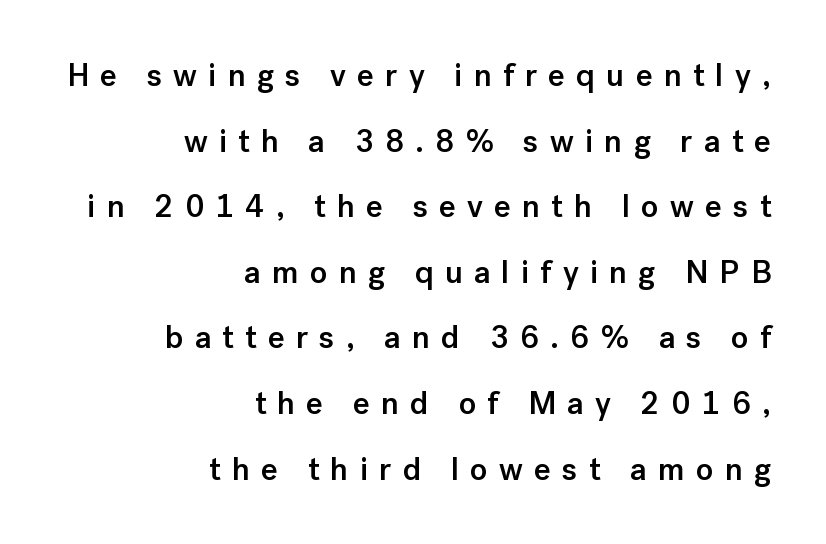
Underline: absent. In CSS terms this would be text-align: right. I'd call this a sans setting — the letters go barefoot. This sample has the flowing, uneven cadence of proportional lettering. This is the regular roman posture of the typeface.
